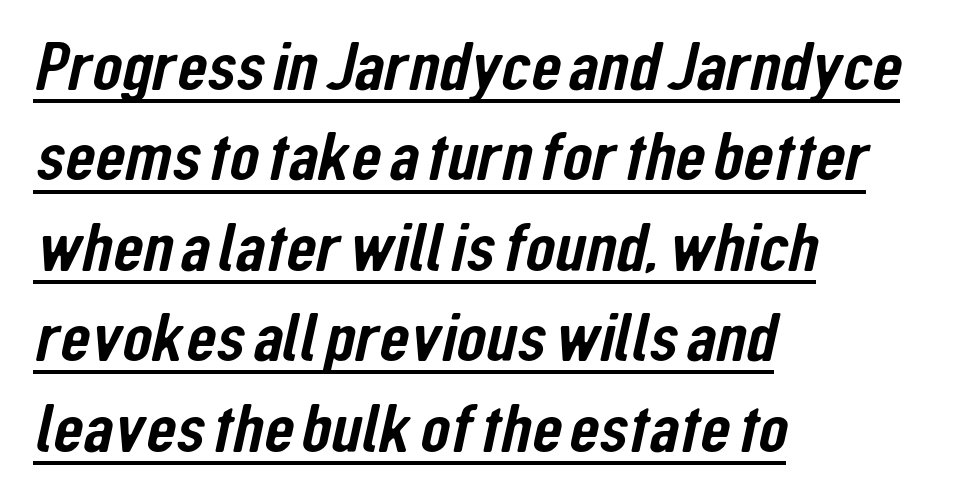
Q: Is the typeface a serif or a sans-serif typeface? A: Sans-serif.
Q: Is the text underlined? A: Yes.
Q: How is the paragraph aligned? A: Left-aligned.
Q: Is the spacing between letters normal or unusually wide? A: Normal.
Q: Is the spacing between lines tight, normal or loose? A: Normal.
Q: Width (condensed, normal, or wide)? A: Condensed.
Q: Stroke contrast? A: Low.
Q: x-height? A: Medium.
Q: Monospaced? A: No.
